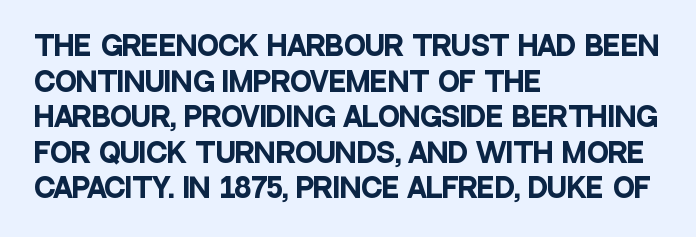
The image shows 26 px bold type, upright; set left-aligned, normal line spacing (1.37x), normal letter spacing, not underlined.
